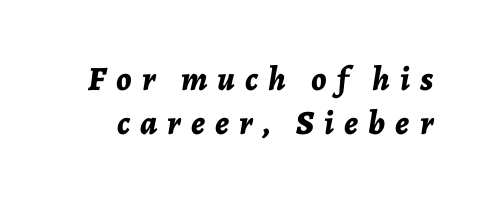
Q: Is the text bold? A: Yes.
Q: Is the text italic (slanted)? A: Yes, it leans right by about 7 degrees.
Q: Is the text underlined? A: No.
Q: Is the spacing between letters normal or unusually wide? A: Unusually wide.
Q: Is the spacing between lines tight, normal or loose? A: Normal.
Q: Width (condensed, normal, or wide)? A: Normal.
Q: Stroke contrast? A: Low.
Q: x-height? A: Medium.
Q: Monospaced? A: No.
